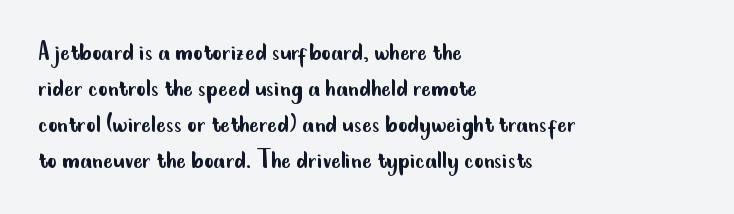
The image shows 29 px regular-weight, condensed sans-serif type, upright; set left-aligned, line spacing 1.24x, normal letter spacing, not underlined; low stroke contrast and a small x-height.
